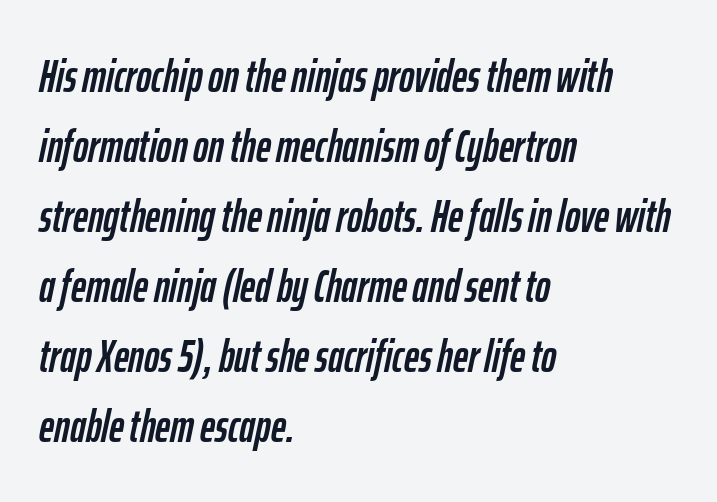
Q: Is the text italic (slanted)? A: Yes, it leans right by about 12 degrees.
Q: Is the text underlined? A: No.
Q: How is the paragraph aligned? A: Left-aligned.
Q: Is the spacing between letters normal or unusually wide? A: Normal.
Q: Is the spacing between lines tight, normal or loose? A: Normal.
Q: Width (condensed, normal, or wide)? A: Condensed.
Q: Stroke contrast? A: Low.
Q: x-height? A: Medium.
Q: Monospaced? A: No.
